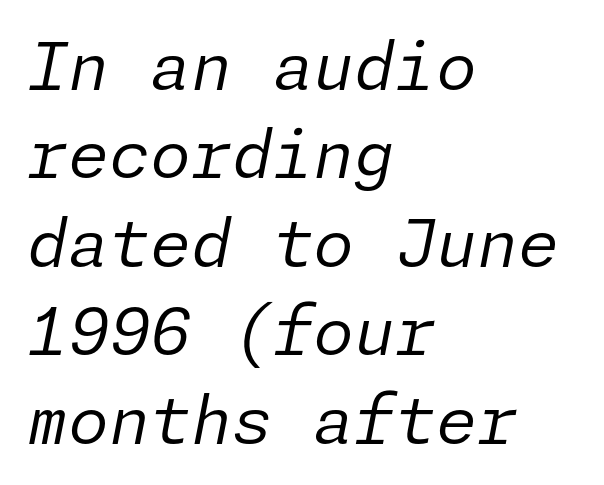
No chunkiness to these letters — they're not bold. Every row of glyphs begins at an identical x-position on the left. A typesetter would mark this as italic. What's the leading like? Ordinary, nothing unusual. Plain, unruled lines of type.
